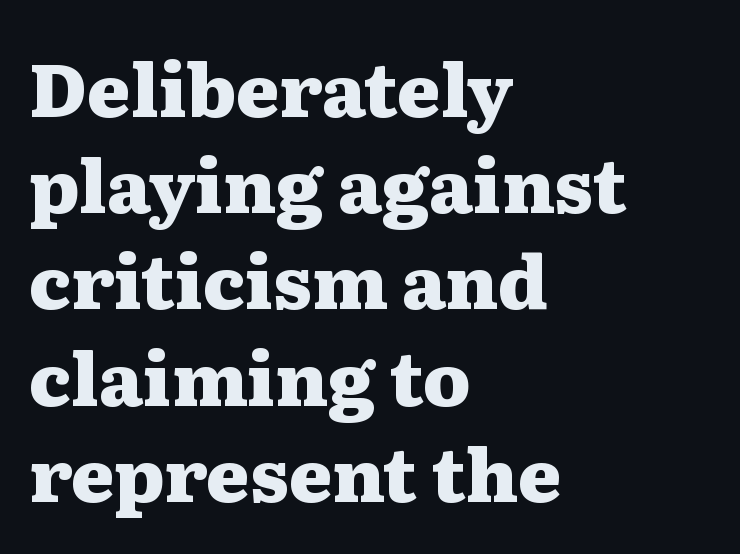
{"serif": "yes", "italic": "no", "bold": "yes", "weight": "heavy", "width": "wide", "stroke_contrast": "medium", "x_height": "medium", "monospaced": "no", "underline": "no", "align": "left", "line_spacing": "normal", "line_spacing_ratio": 1.3, "letter_spacing": "normal", "letter_spacing_em": 0.0, "glyph_px": 74}
